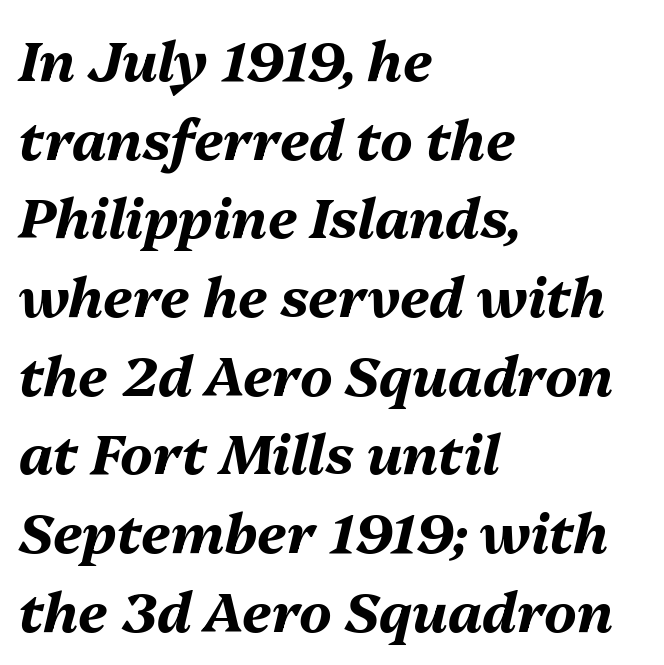
The image shows 55 px bold type, italic (leaning right); set left-aligned, normal line spacing (1.43x), normal letter spacing, not underlined; medium stroke contrast and a medium x-height.
